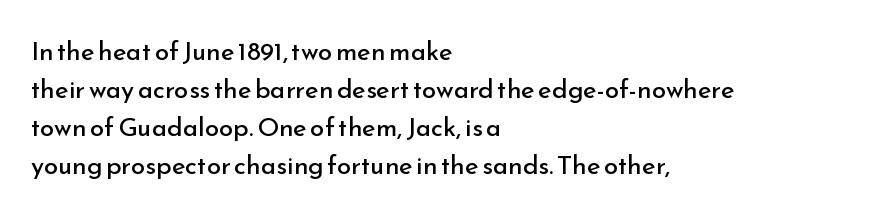
The image shows 26 px text type, upright; set left-aligned, normal line spacing (1.46x), normal letter spacing, not underlined.
